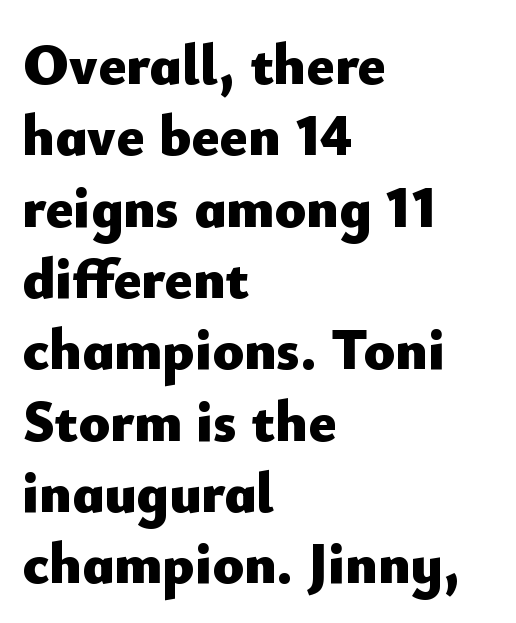
The image shows 58 px heavy sans-serif type, upright; set left-aligned, line spacing 1.23x, normal letter spacing, not underlined; low stroke contrast and a small x-height.
